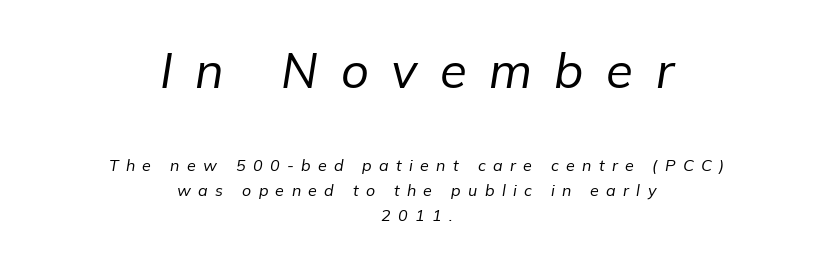
The image shows 49 px regular-weight type, italic (leaning right); set centered, normal line spacing (1.57x), unusually wide letter spacing (+0.46 em), not underlined; the first (top) block is 3.06x larger; low stroke contrast and a medium x-height.
